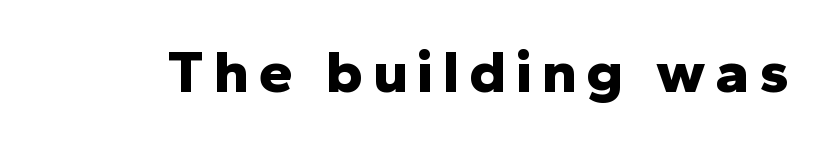
Every character sits straight up, as roman type does. The face used here is proportionally spaced, like ordinary book or web type. In terms of letterform style, serifs are entirely absent. Bare-footed words on every line.
